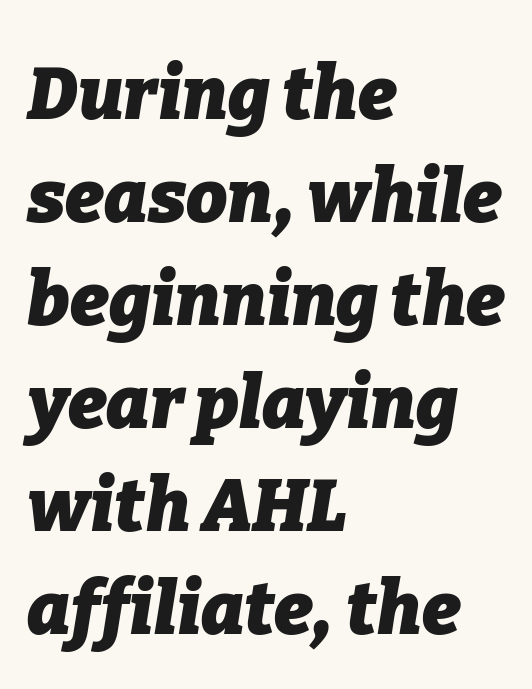
Q: Is the text bold? A: Yes.
Q: Is the text italic (slanted)? A: Yes, it leans right by about 9 degrees.
Q: Is the text underlined? A: No.
Q: How is the paragraph aligned? A: Left-aligned.
Q: Is the spacing between letters normal or unusually wide? A: Normal.
Q: Is the spacing between lines tight, normal or loose? A: Normal.
Q: Width (condensed, normal, or wide)? A: Normal.
Q: Stroke contrast? A: Low.
Q: x-height? A: Medium.
Q: Monospaced? A: No.
